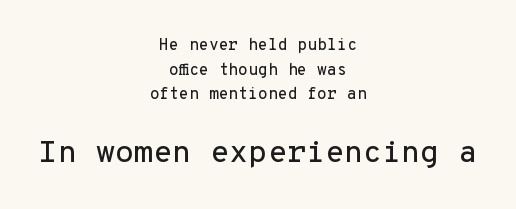
Q: Is the text italic (slanted)? A: No, it is upright.
Q: Is the typeface a serif or a sans-serif typeface? A: Sans-serif.
Q: Is the text underlined? A: No.
Q: How is the paragraph aligned? A: Centered.
Q: Is the spacing between letters normal or unusually wide? A: Normal.
Q: Is the spacing between lines tight, normal or loose? A: Normal.
Q: Which block of text is set in a larger size, the first (top) or the second (bottom)? A: The second (bottom) one.
Q: Width (condensed, normal, or wide)? A: Normal.
Q: Stroke contrast? A: Low.
Q: x-height? A: Medium.
Q: Monospaced? A: Yes.
